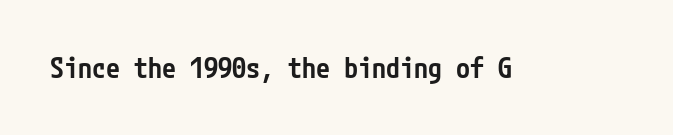
This rendering features lettering with no underline. Tracking value appears to be zero — textbook default spacing. Italic? Not at all — the glyphs are vertical. The passage shown is typeset with a sans-serif family. This is moderately heavy type, rendered in semibold.
